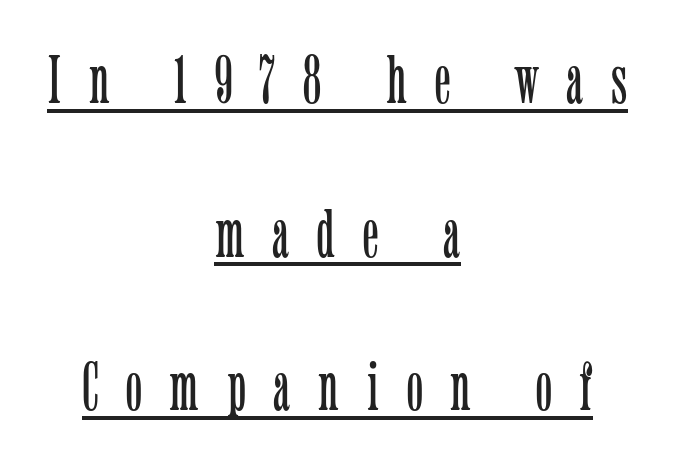
This is underlined copy, the kind a proofreader might mark for attention. The rendering uses a large line-height, opening up the rows. The font's upright variant was chosen for this text. In terms of letterform style, serifs are clearly present. The strokes are not fattened; the text isn't bold.
